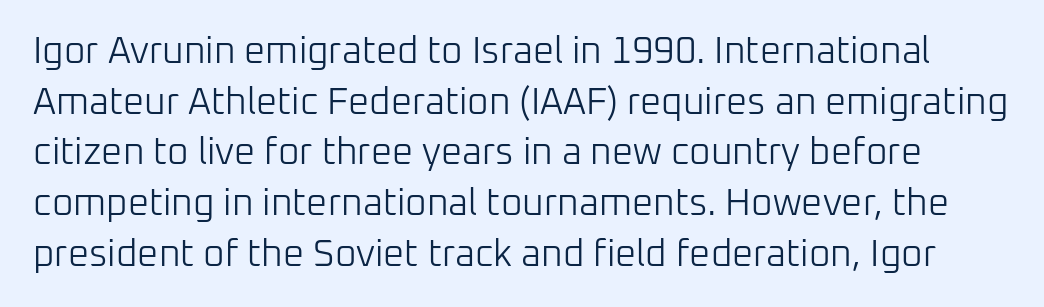
The image shows 37 px light sans-serif type, upright; set normal line spacing (1.37x), normal letter spacing, not underlined; low stroke contrast and a medium x-height.
